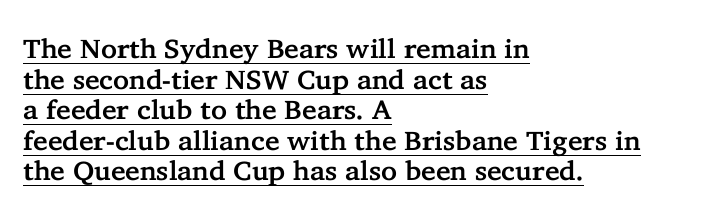
The image shows 27 px text type, upright; set left-aligned, tight line spacing (1.13x), normal letter spacing, underlined.
